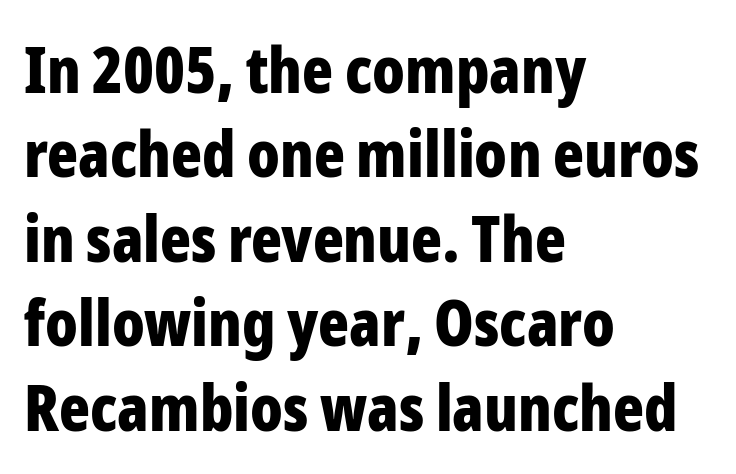
Q: Is the text bold? A: Yes.
Q: Is the text italic (slanted)? A: No, it is upright.
Q: Is the typeface a serif or a sans-serif typeface? A: Sans-serif.
Q: Is the text underlined? A: No.
Q: How is the paragraph aligned? A: Left-aligned.
Q: Is the spacing between letters normal or unusually wide? A: Normal.
Q: Is the spacing between lines tight, normal or loose? A: Normal.
Q: Width (condensed, normal, or wide)? A: Condensed.
Q: Stroke contrast? A: Low.
Q: x-height? A: Medium.
Q: Monospaced? A: No.
